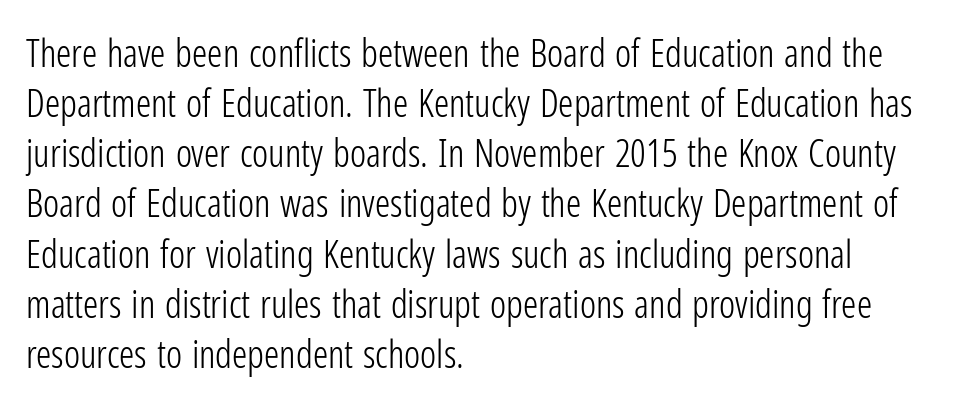
The image shows 38 px light, condensed sans-serif type, upright; set left-aligned, normal line spacing (1.32x), normal letter spacing, not underlined; low stroke contrast and a medium x-height.
